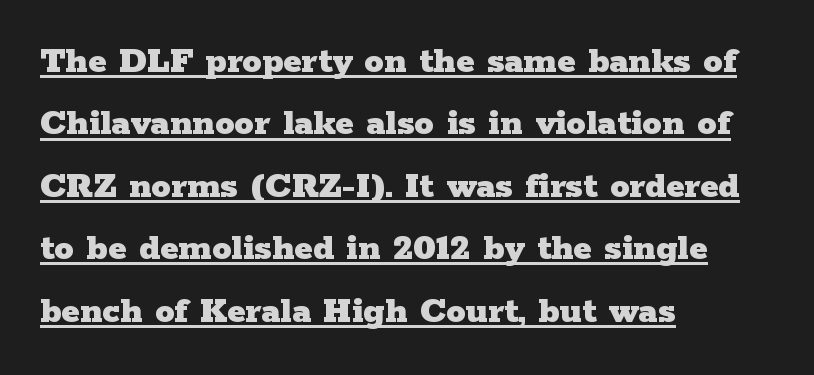
{"serif": "yes", "italic": "no", "bold": "yes", "weight": "heavy", "width": "wide", "stroke_contrast": "low", "x_height": "medium", "monospaced": "no", "underline": "yes", "align": "left", "line_spacing": "normal", "line_spacing_ratio": 1.6, "letter_spacing": "normal", "letter_spacing_em": 0.0, "glyph_px": 39}
